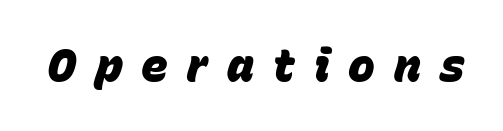
{"italic": "yes", "lean": "right", "slant_degrees": 15, "bold": "yes", "weight": "heavy", "width": "normal", "stroke_contrast": "low", "x_height": "large", "monospaced": "no", "underline": "no", "letter_spacing": "wide", "letter_spacing_em": 0.42, "glyph_px": 45}
